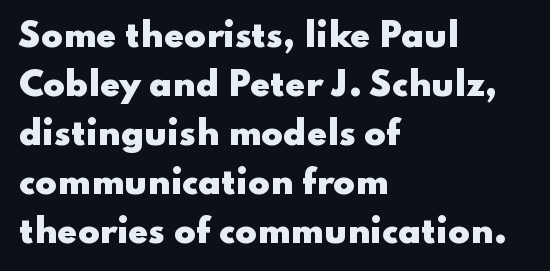
Q: Is the text bold? A: Yes.
Q: Is the text italic (slanted)? A: No, it is upright.
Q: Is the typeface a serif or a sans-serif typeface? A: Sans-serif.
Q: Is the text underlined? A: No.
Q: How is the paragraph aligned? A: Left-aligned.
Q: Is the spacing between letters normal or unusually wide? A: Normal.
Q: Is the spacing between lines tight, normal or loose? A: Normal.
Q: Width (condensed, normal, or wide)? A: Wide.
Q: Stroke contrast? A: Low.
Q: x-height? A: Small.
Q: Monospaced? A: No.
